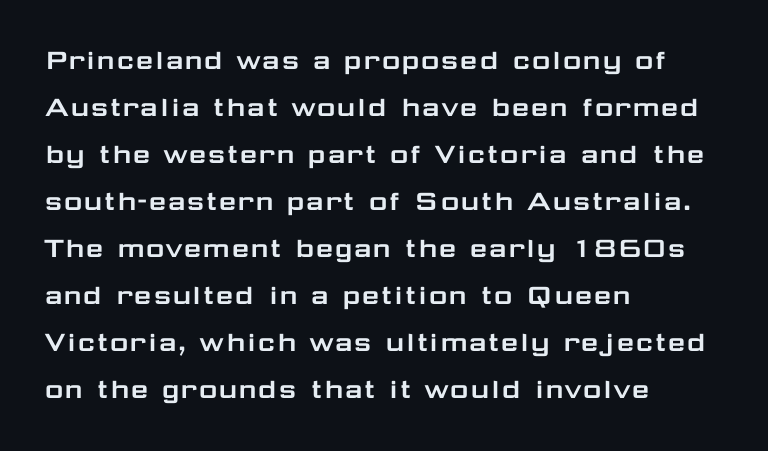
These lines are composed in type without serifs. Is there any slant? The stems are plumb. Looks like regular typesetting: each glyph gets only the width it needs. Standard letterfit; no display-style spreading of the glyphs. Summary of vertical rhythm: regular, with standard interline spacing. Underlining? Definitely not there.
